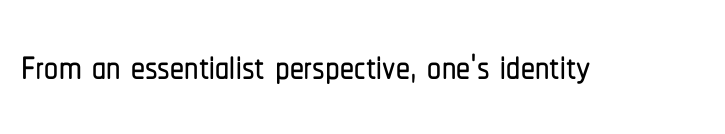
{"serif": "no", "italic": "no", "width": "condensed", "stroke_contrast": "low", "x_height": "medium", "monospaced": "no", "underline": "no", "letter_spacing": "normal", "letter_spacing_em": 0.0, "glyph_px": 56}
